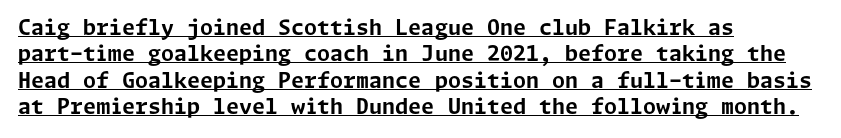
The image shows 21 px bold type, upright; set left-aligned, normal line spacing (1.26x), normal letter spacing, underlined.
